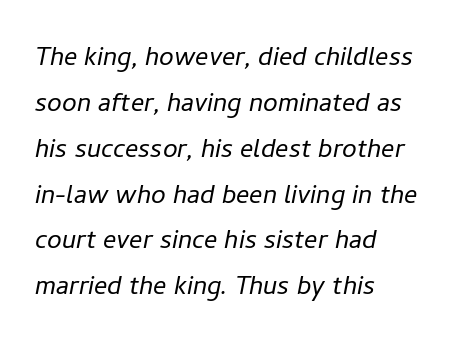
Here the glyphs are tracked normally, forming tight word shapes. Descenders are the only things crossing below the line. Leading matches the norm, producing a regular column. Tall strokes in this sample are angled rather than plumb.
